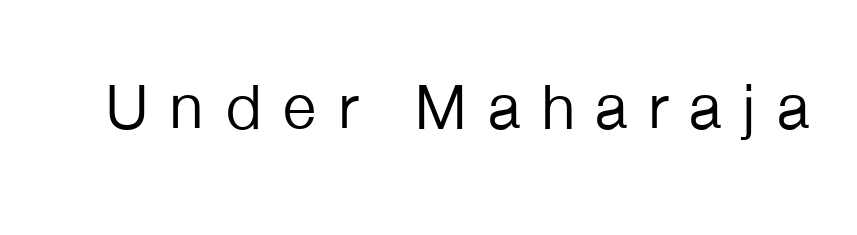
Q: Is the text bold? A: No.
Q: Is the text italic (slanted)? A: No, it is upright.
Q: Is the typeface a serif or a sans-serif typeface? A: Sans-serif.
Q: Is the text underlined? A: No.
Q: Is the spacing between letters normal or unusually wide? A: Unusually wide.
Q: Width (condensed, normal, or wide)? A: Normal.
Q: Stroke contrast? A: Low.
Q: x-height? A: Medium.
Q: Monospaced? A: No.
